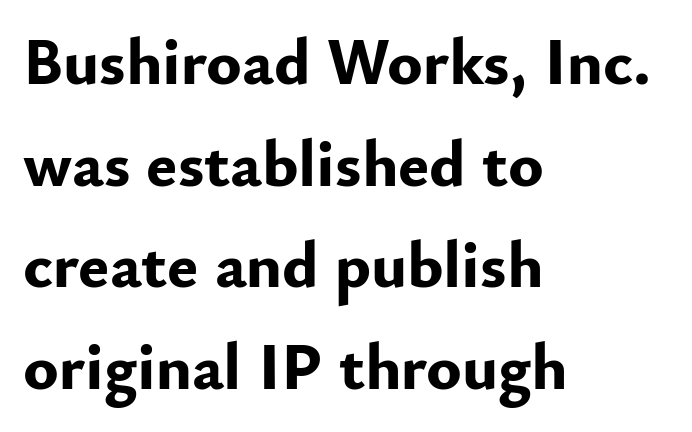
{"serif": "no", "italic": "no", "bold": "yes", "weight": "bold", "width": "normal", "stroke_contrast": "low", "x_height": "small", "monospaced": "no", "underline": "no", "align": "left", "line_spacing": "normal", "line_spacing_ratio": 1.54, "letter_spacing": "normal", "letter_spacing_em": 0.0, "glyph_px": 66}
